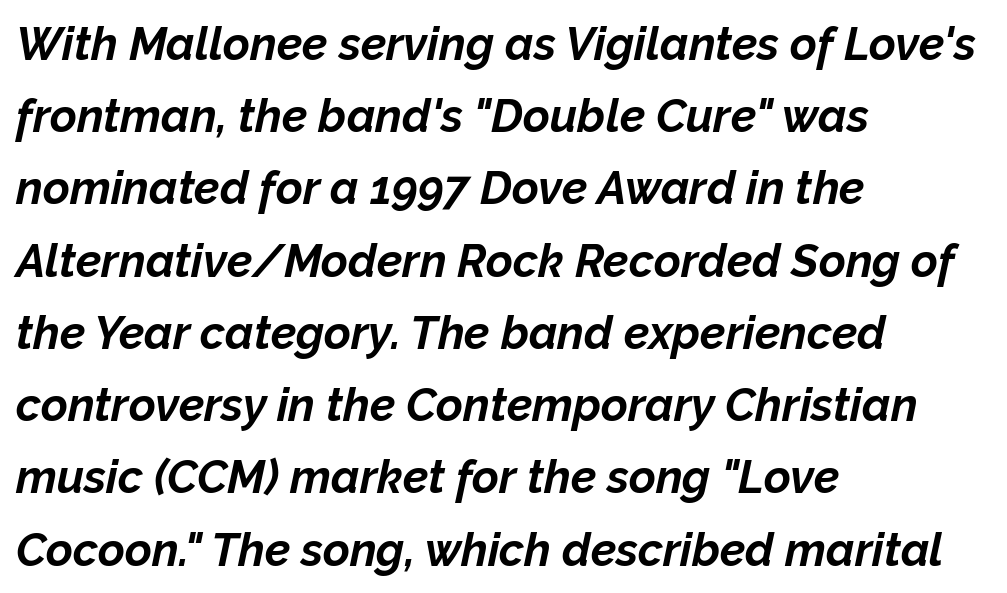
{"italic": "yes", "lean": "right", "slant_degrees": 12, "bold": "yes", "weight": "bold", "width": "normal", "stroke_contrast": "low", "x_height": "medium", "monospaced": "no", "underline": "no", "align": "left", "line_spacing": "normal", "line_spacing_ratio": 1.57, "letter_spacing": "normal", "letter_spacing_em": 0.0, "glyph_px": 46}
